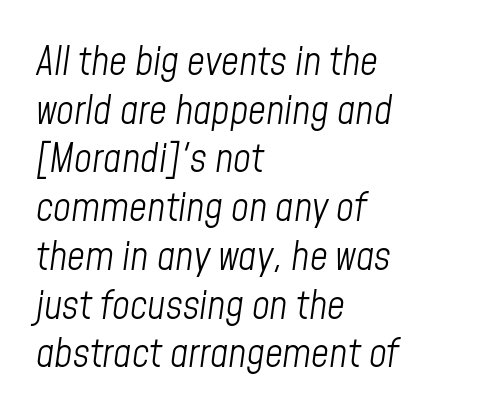
Q: Is the text bold? A: No.
Q: Is the text italic (slanted)? A: Yes, it leans right by about 8 degrees.
Q: Is the text underlined? A: No.
Q: How is the paragraph aligned? A: Left-aligned.
Q: Is the spacing between letters normal or unusually wide? A: Normal.
Q: Is the spacing between lines tight, normal or loose? A: Normal.
Q: Width (condensed, normal, or wide)? A: Condensed.
Q: Stroke contrast? A: Low.
Q: x-height? A: Medium.
Q: Monospaced? A: No.
